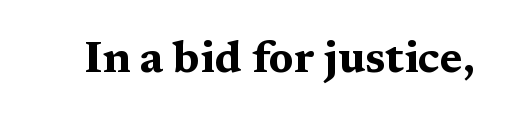
Q: Is the text bold? A: Yes.
Q: Is the text italic (slanted)? A: No, it is upright.
Q: Is the typeface a serif or a sans-serif typeface? A: Serif.
Q: Is the text underlined? A: No.
Q: Is the spacing between letters normal or unusually wide? A: Normal.
Q: Width (condensed, normal, or wide)? A: Wide.
Q: Stroke contrast? A: Medium.
Q: x-height? A: Medium.
Q: Monospaced? A: No.
